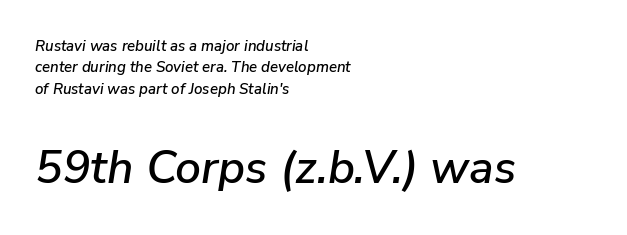
Each row of text sits above clean, open space. The paragraph has a hard left edge and a soft right edge. If you measured baseline to baseline, you'd find a middling distance. The rendering uses natural spacing where letterforms have individual widths. Characters are canted at an angle relative to the baseline's perpendicular. Caption: standard tracking, unaltered.
